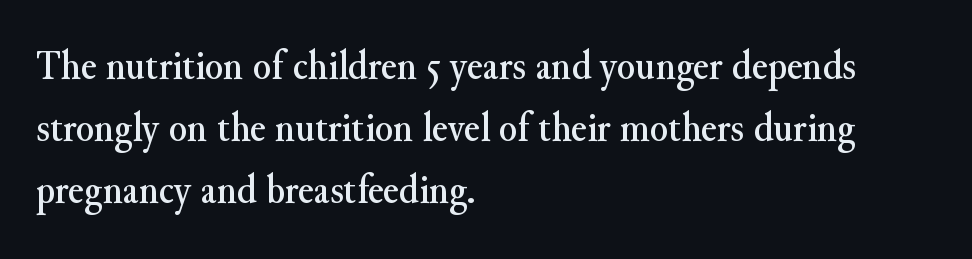
Q: Is the text italic (slanted)? A: No, it is upright.
Q: Is the typeface a serif or a sans-serif typeface? A: Serif.
Q: Is the text underlined? A: No.
Q: How is the paragraph aligned? A: Left-aligned.
Q: Is the spacing between letters normal or unusually wide? A: Normal.
Q: Is the spacing between lines tight, normal or loose? A: Normal.
Q: Width (condensed, normal, or wide)? A: Normal.
Q: Stroke contrast? A: Medium.
Q: x-height? A: Small.
Q: Monospaced? A: No.
